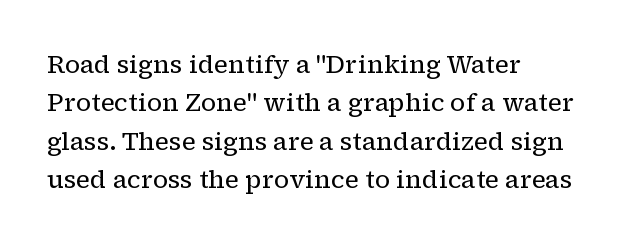
{"italic": "no", "bold": "no", "underline": "no", "align": "left", "line_spacing": "normal", "line_spacing_ratio": 1.54, "letter_spacing": "normal", "letter_spacing_em": 0.0, "glyph_px": 25}
